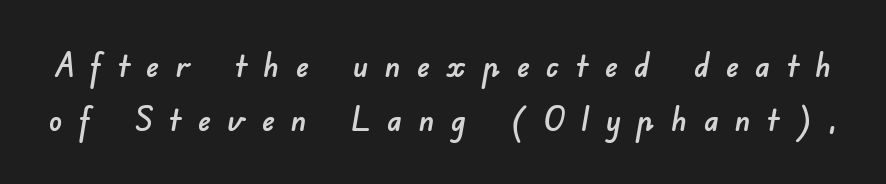
{"serif": "no", "width": "normal", "stroke_contrast": "low", "x_height": "small", "monospaced": "no", "underline": "no", "line_spacing": "normal", "line_spacing_ratio": 1.65, "letter_spacing": "wide", "letter_spacing_em": 0.5, "glyph_px": 33}
